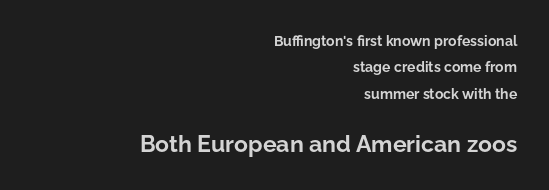
The image shows 23 px bold type, upright; set right-aligned, line spacing 1.89x, normal letter spacing, not underlined; the second (bottom) block is 1.64x larger.
